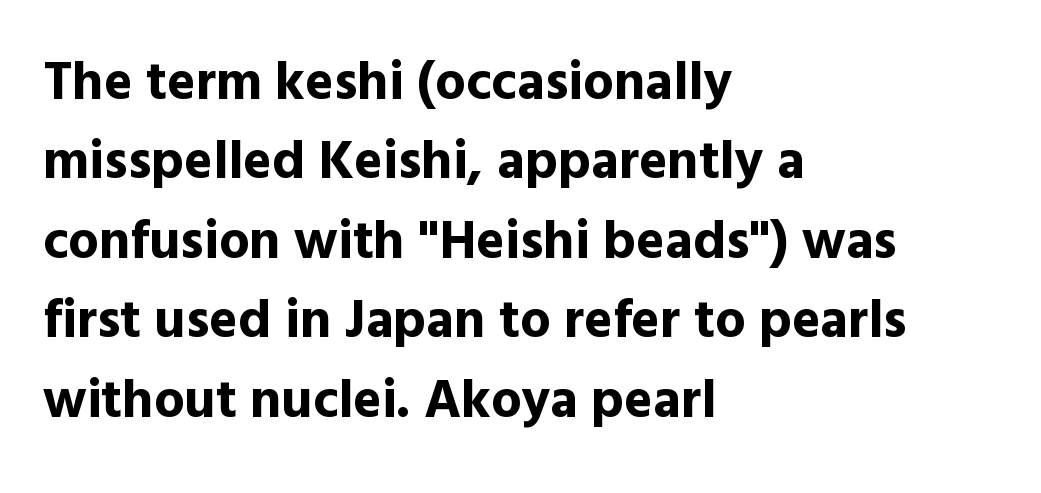
Q: Is the text bold? A: Yes.
Q: Is the text italic (slanted)? A: No, it is upright.
Q: Is the typeface a serif or a sans-serif typeface? A: Sans-serif.
Q: Is the text underlined? A: No.
Q: How is the paragraph aligned? A: Left-aligned.
Q: Is the spacing between letters normal or unusually wide? A: Normal.
Q: Is the spacing between lines tight, normal or loose? A: Normal.
Q: Width (condensed, normal, or wide)? A: Normal.
Q: x-height? A: Medium.
Q: Monospaced? A: No.
